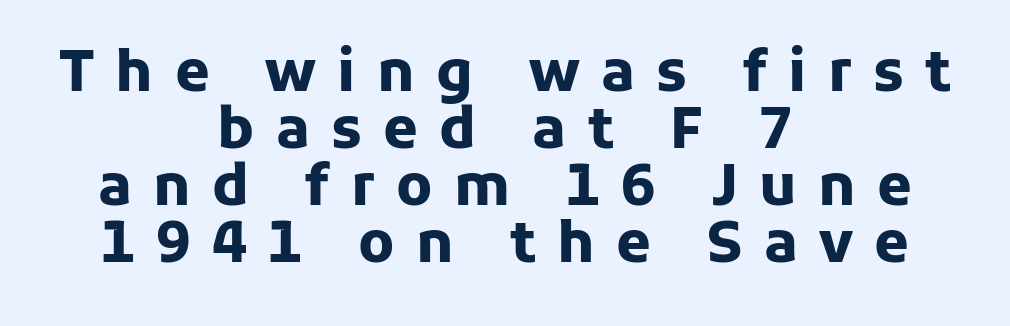
The space directly below the letters is spotless. A centered setting, common on invitations and titles, is used for this passage. The characters display no serif detailing; their extremities are plain. Observe the wide spacing: letters keep a clear distance from each other. In terms of weight, the rendering is a true, heavy bold.
